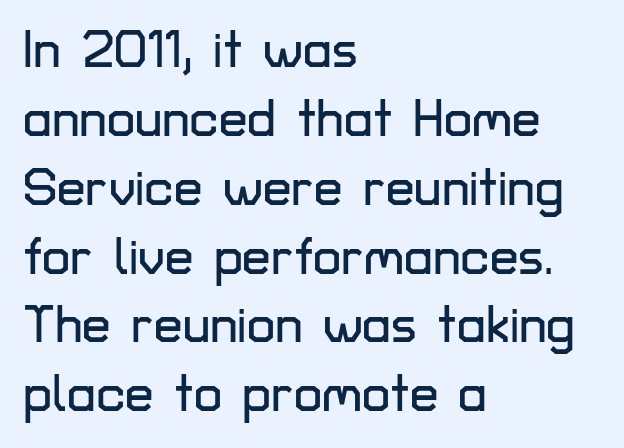
Rows of type keep a routine distance in the vertical direction. The rendering shows plain stroke endings on the letterforms — a sans-serif design. The axis of the letterforms is exactly vertical. The typesetter chose a ragged-right arrangement here. This sample has the flowing, uneven cadence of proportional lettering.
